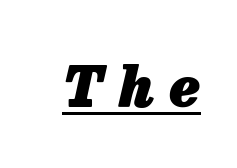
Q: Is the text bold? A: Yes.
Q: Is the text italic (slanted)? A: Yes, it leans right by about 13 degrees.
Q: Is the text underlined? A: Yes.
Q: Is the spacing between letters normal or unusually wide? A: Unusually wide.
Q: Width (condensed, normal, or wide)? A: Normal.
Q: Stroke contrast? A: Low.
Q: x-height? A: Medium.
Q: Monospaced? A: No.
